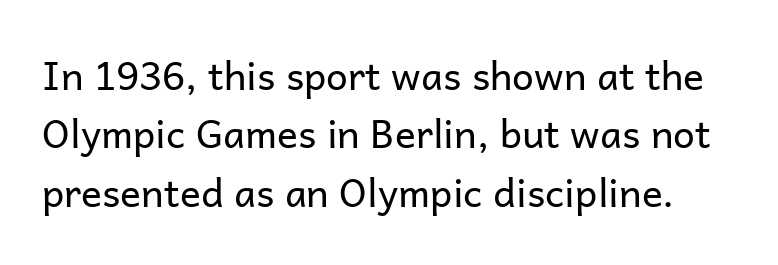
The letterforms sit at book weight or below. Think of a printed novel: that variable character pitch is what you see here. This sample uses plain, unmodified letter spacing. Nope, no serifs anywhere on these letters. Baseline-to-baseline distance is the conventional proportion of letter height. The type sits square on the baseline with zero lean.
